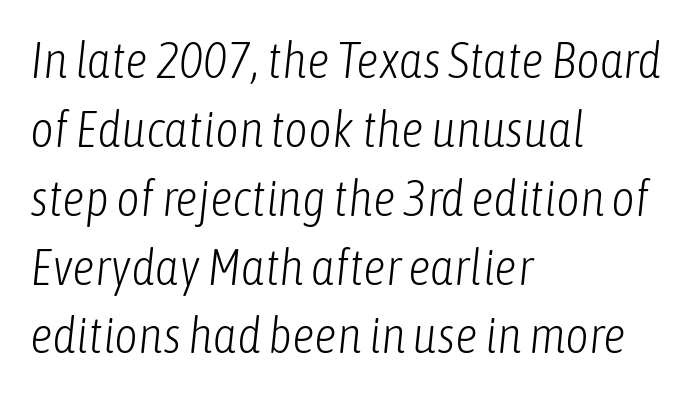
{"italic": "yes", "lean": "right", "slant_degrees": 6, "bold": "no", "weight": "light", "width": "condensed", "stroke_contrast": "low", "x_height": "medium", "monospaced": "no", "underline": "no", "align": "left", "line_spacing": "normal", "line_spacing_ratio": 1.35, "letter_spacing": "normal", "letter_spacing_em": 0.0, "glyph_px": 51}
